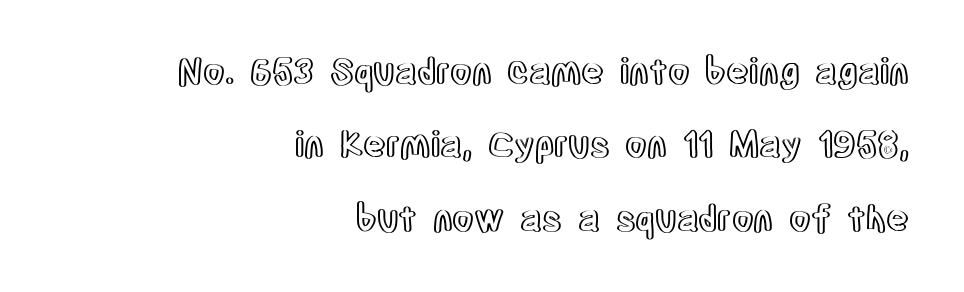
{"italic": "no", "width": "condensed", "x_height": "large", "monospaced": "no", "underline": "no", "align": "right", "line_spacing": "loose", "line_spacing_ratio": 2.1, "letter_spacing": "normal", "letter_spacing_em": 0.0, "glyph_px": 35}
